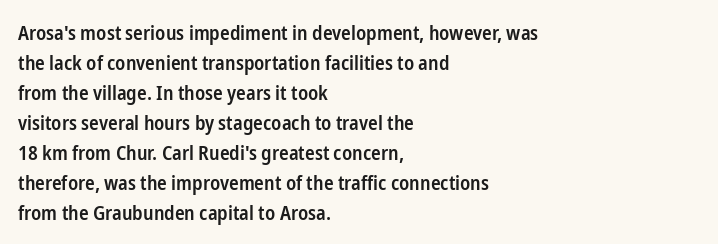
Q: Is the text bold? A: Semi-bold.
Q: Is the text italic (slanted)? A: No, it is upright.
Q: Is the text underlined? A: No.
Q: How is the paragraph aligned? A: Left-aligned.
Q: Is the spacing between letters normal or unusually wide? A: Normal.
Q: Is the spacing between lines tight, normal or loose? A: Normal.
